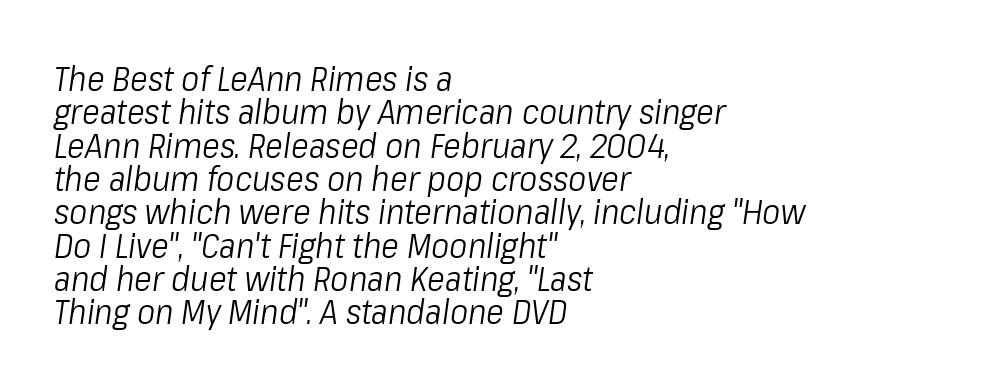
{"italic": "yes", "lean": "right", "slant_degrees": 8, "bold": "no", "weight": "light", "width": "condensed", "stroke_contrast": "low", "x_height": "medium", "monospaced": "no", "underline": "no", "align": "left", "line_spacing": "tight", "line_spacing_ratio": 0.98, "letter_spacing": "normal", "letter_spacing_em": 0.0, "glyph_px": 34}
